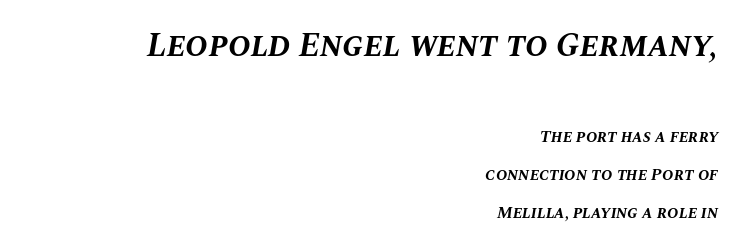
{"italic": "yes", "lean": "right", "slant_degrees": 10, "bold": "yes", "weight": "bold", "width": "normal", "stroke_contrast": "medium", "x_height": "large", "monospaced": "no", "underline": "no", "align": "right", "line_spacing": "loose", "line_spacing_ratio": 2.25, "letter_spacing": "normal", "letter_spacing_em": 0.0, "larger_block": "first", "size_ratio": 2.0, "glyph_px": 34}
